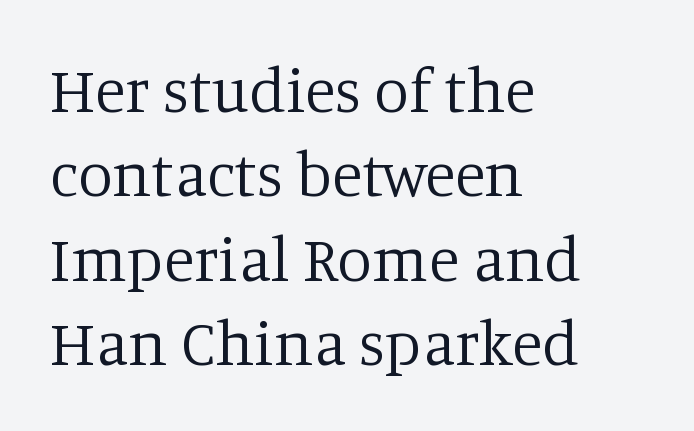
{"serif": "yes", "italic": "no", "bold": "no", "weight": "regular", "width": "normal", "stroke_contrast": "low", "x_height": "large", "monospaced": "no", "underline": "no", "align": "left", "line_spacing": "normal", "line_spacing_ratio": 1.34, "letter_spacing": "normal", "letter_spacing_em": 0.0, "glyph_px": 63}
